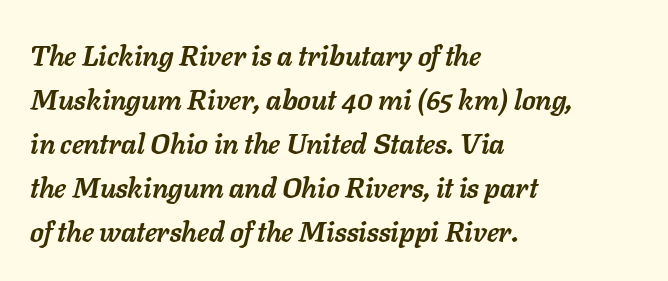
When letters slant like this, we call the style italic. Reading down the block, your eye returns to a fixed left position each line. Descenders are the only things crossing below the line. This rendering leaves character spacing at its baseline value. You could not count columns in this text — the font is proportionally spaced.
